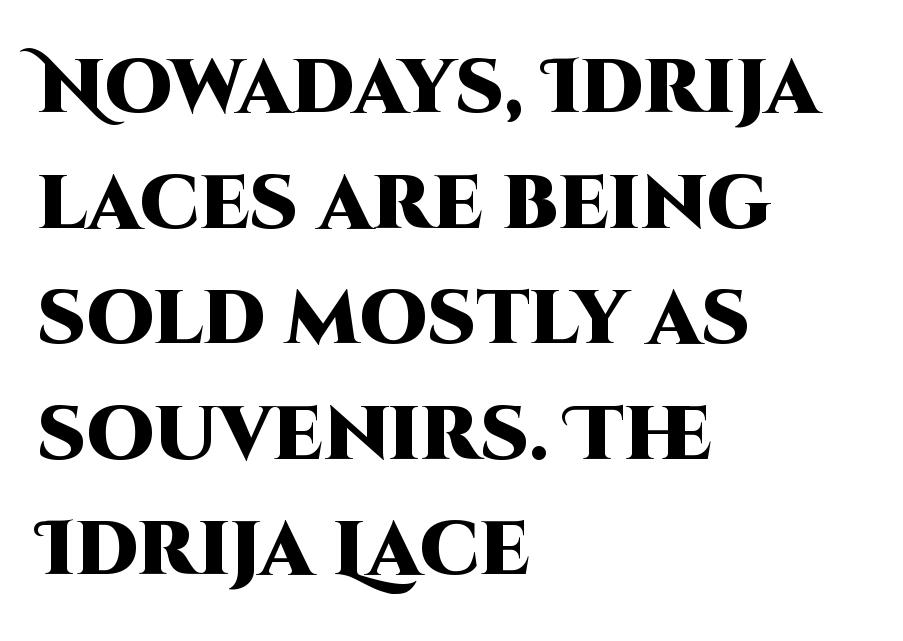
{"serif": "no", "italic": "no", "bold": "yes", "weight": "heavy", "width": "normal", "stroke_contrast": "high", "x_height": "large", "monospaced": "no", "underline": "no", "align": "left", "line_spacing": "normal", "line_spacing_ratio": 1.52, "letter_spacing": "normal", "letter_spacing_em": 0.0, "glyph_px": 76}
